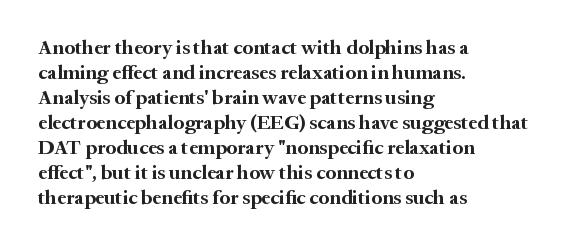
The image shows 20 px bold type, upright; set left-aligned, normal line spacing (1.25x), normal letter spacing, not underlined.
